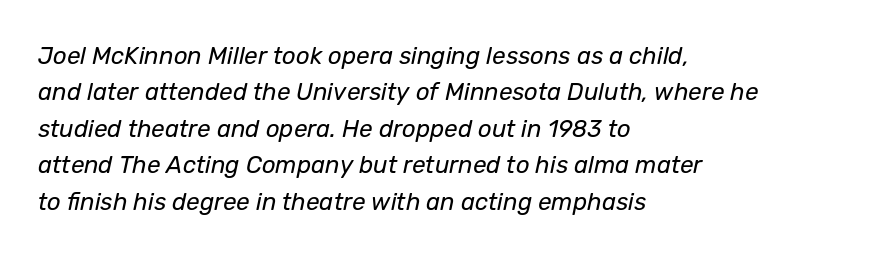
Left-aligned paragraph, ragged on the right. Vertically, the passage feels balanced, rows spaced as you'd expect. Is the stroke heavy? The answer is a plain regular-or-lighter. Descenders hang freely into open space. The typography opts for an oblique posture over an upright one. The letterforms sit shoulder to shoulder at normal distance.
